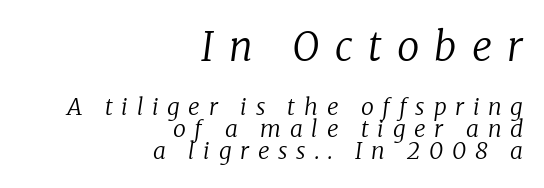
The image shows 40 px regular-weight serif type, italic (leaning right); set right-aligned, tight line spacing (0.97x), unusually wide letter spacing (+0.38 em), not underlined; the first (top) block is 1.74x larger; low stroke contrast and a medium x-height.
